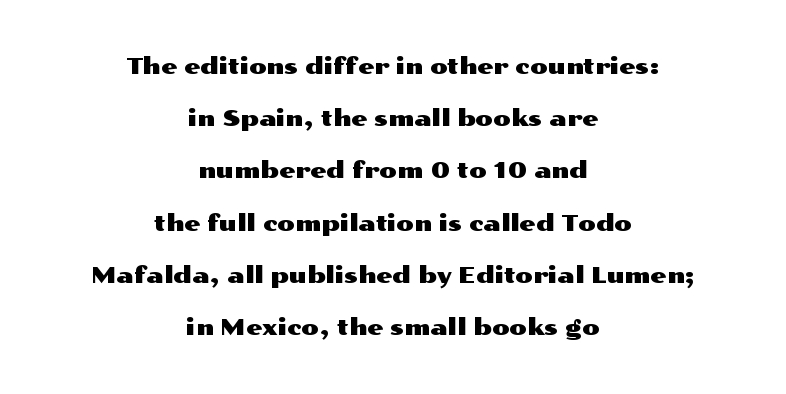
The specimen omits any rule beneath the text block's lines. Does the leading feel generous? Absolutely, it's lavish. Casual observation: everything's sitting right in the middle. In terms of posture, this sample is upright. Glyph-to-glyph distance matches everyday printed text.
